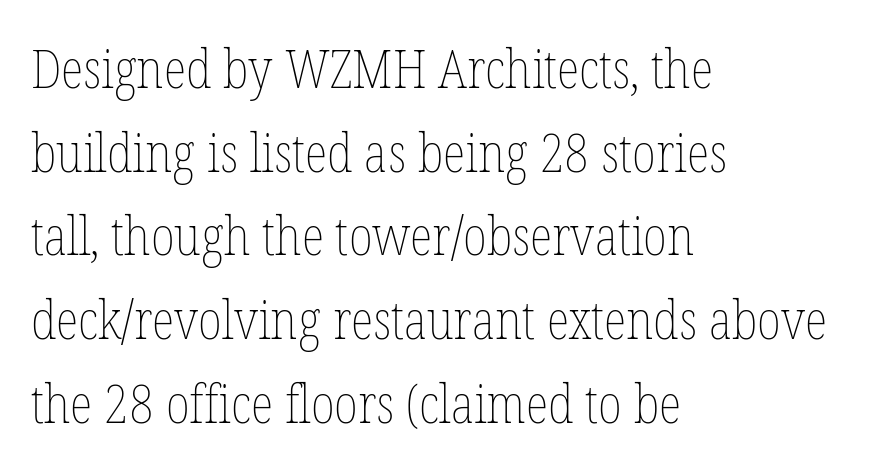
Q: Is the text bold? A: No.
Q: Is the text italic (slanted)? A: No, it is upright.
Q: Is the text underlined? A: No.
Q: How is the paragraph aligned? A: Left-aligned.
Q: Is the spacing between letters normal or unusually wide? A: Normal.
Q: Is the spacing between lines tight, normal or loose? A: Normal.
Q: Width (condensed, normal, or wide)? A: Condensed.
Q: Stroke contrast? A: Low.
Q: x-height? A: Medium.
Q: Monospaced? A: No.
